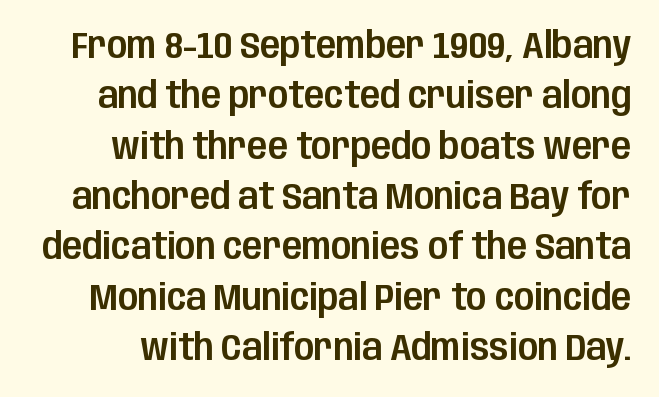
In terms of letterspacing, this is plain default setting. The type sits square on the baseline with zero lean. The rows are spaced the way most documents space them. Stroke terminals: plain, sans-serif. Any mark beneath the type? The region is blank. Is this a fixed-width face? No — the glyphs have proportional, varying widths.
